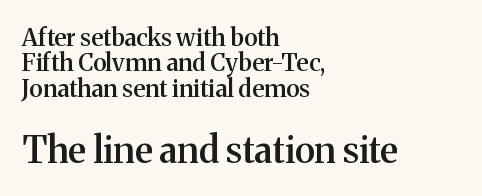
Do the characters align in a grid? No, the font is proportional. Character size in the trailing block exceeds that of the leading block. Each new line begins almost immediately beneath the previous one. Every letter is mildly thick-stroked: semibold rather than bold.
